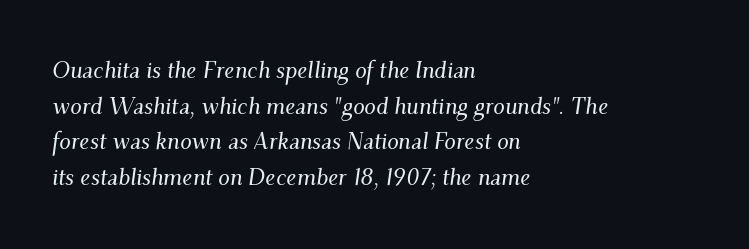
The image shows 23 px text type, italic (leaning right); set left-aligned, normal line spacing (1.55x), normal letter spacing, not underlined.
